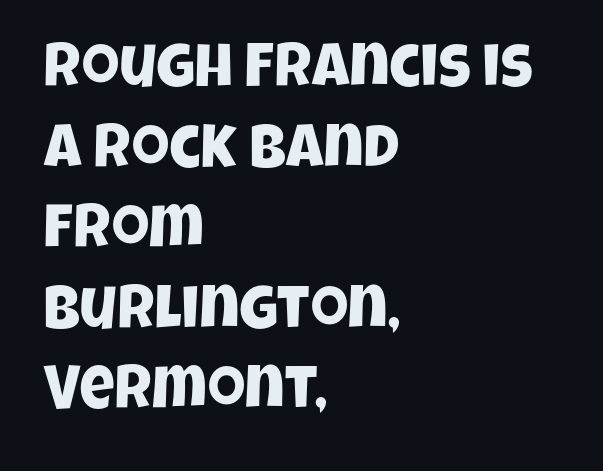
The image shows 61 px condensed sans-serif type; set left-aligned, normal line spacing (1.32x), normal letter spacing, not underlined; low stroke contrast and a large x-height.
